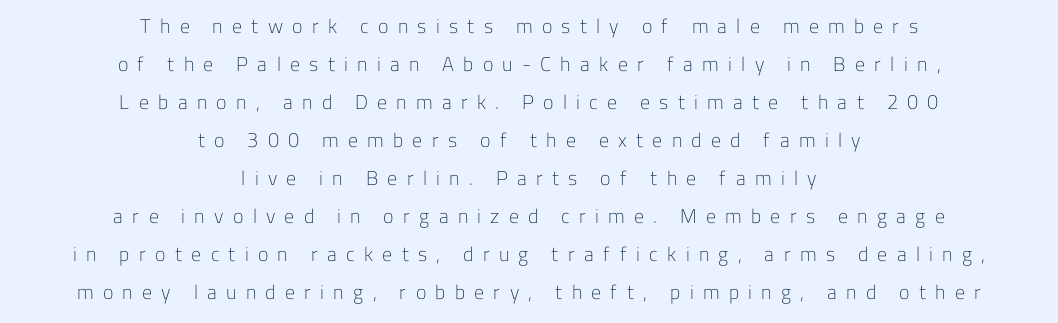
It's the straight-up-and-down kind of type. Underline: absent. The rag falls on both sides of this text block equally. Students, observe: this is what heavily led, spacious text looks like.
